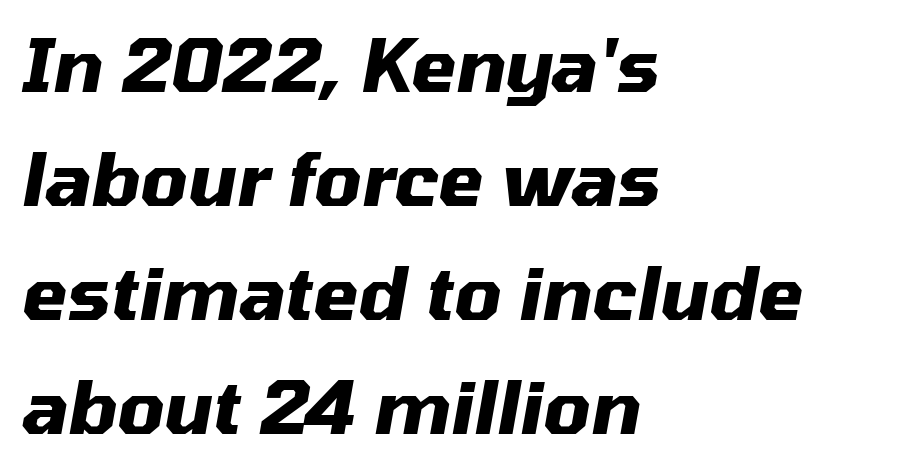
The image shows 73 px heavy type, italic (leaning right); set left-aligned, normal line spacing (1.56x), normal letter spacing, not underlined; medium stroke contrast and a medium x-height.
